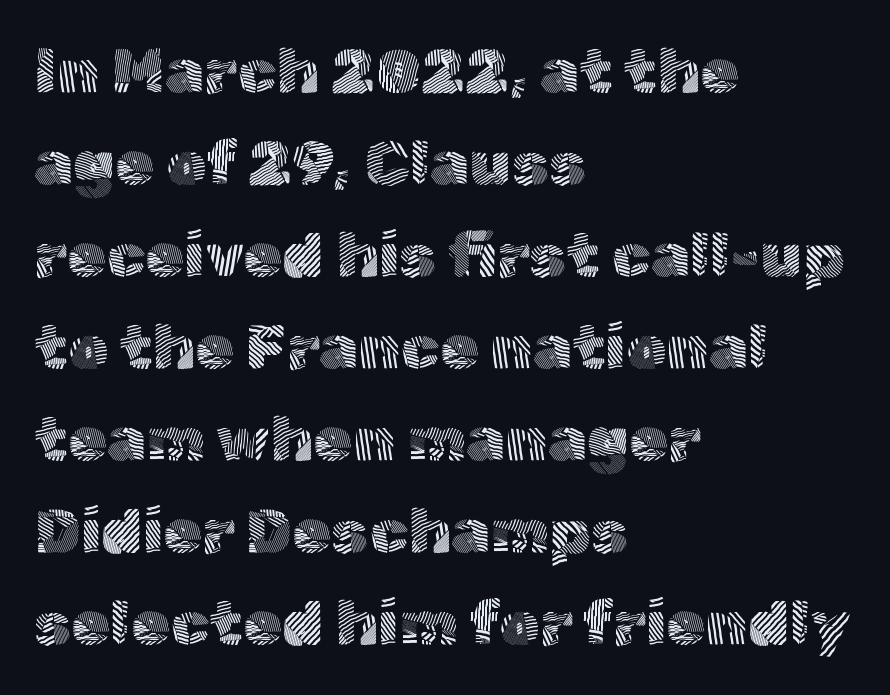
{"serif": "no", "italic": "no", "bold": "no", "weight": "light", "width": "normal", "x_height": "medium", "monospaced": "no", "underline": "no", "align": "left", "line_spacing": "normal", "line_spacing_ratio": 1.46, "letter_spacing": "normal", "letter_spacing_em": 0.0, "glyph_px": 63}
